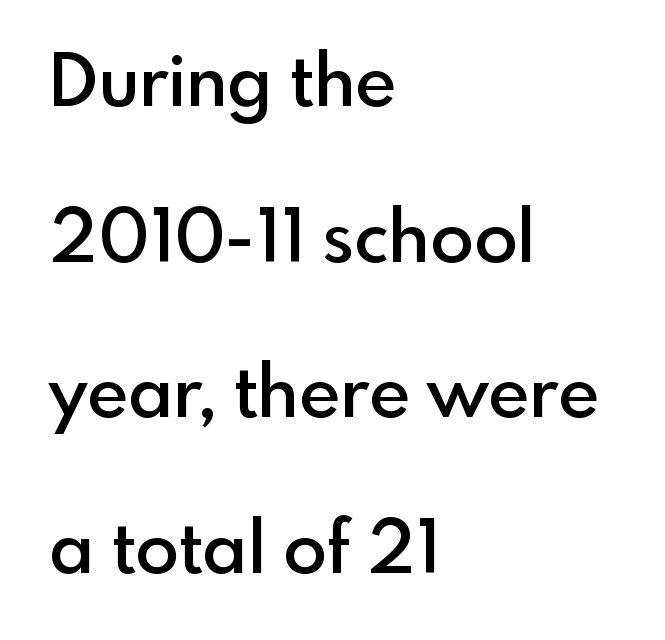
The image shows 72 px semibold sans-serif type, upright; set left-aligned, loose line spacing (2.16x), normal letter spacing, not underlined; a small x-height.
